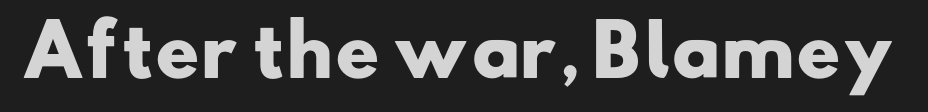
Q: Is the text bold? A: Yes.
Q: Is the typeface a serif or a sans-serif typeface? A: Sans-serif.
Q: Is the text underlined? A: No.
Q: Is the spacing between letters normal or unusually wide? A: Normal.
Q: Width (condensed, normal, or wide)? A: Wide.
Q: Stroke contrast? A: Low.
Q: x-height? A: Small.
Q: Monospaced? A: No.
